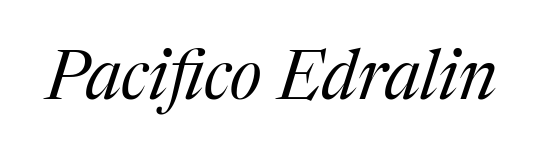
{"serif": "yes", "italic": "yes", "lean": "right", "slant_degrees": 17, "bold": "no", "weight": "regular", "width": "normal", "stroke_contrast": "medium", "x_height": "medium", "monospaced": "no", "underline": "no", "letter_spacing": "normal", "letter_spacing_em": 0.0, "glyph_px": 68}
